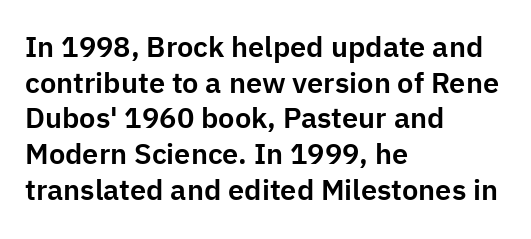
{"serif": "no", "italic": "no", "width": "normal", "stroke_contrast": "low", "x_height": "medium", "monospaced": "no", "underline": "no", "align": "left", "line_spacing_ratio": 1.23, "letter_spacing": "normal", "letter_spacing_em": 0.0, "glyph_px": 29}
